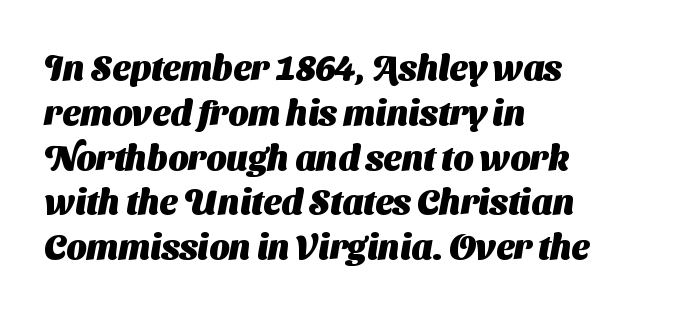
The image shows 35 px heavy sans-serif type; set left-aligned, normal line spacing (1.28x), normal letter spacing, not underlined; medium stroke contrast and a medium x-height.
